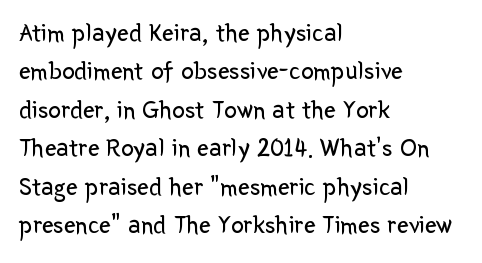
Q: Is the text bold? A: No.
Q: Is the text italic (slanted)? A: No, it is upright.
Q: Is the text underlined? A: No.
Q: How is the paragraph aligned? A: Left-aligned.
Q: Is the spacing between letters normal or unusually wide? A: Normal.
Q: Is the spacing between lines tight, normal or loose? A: Normal.
